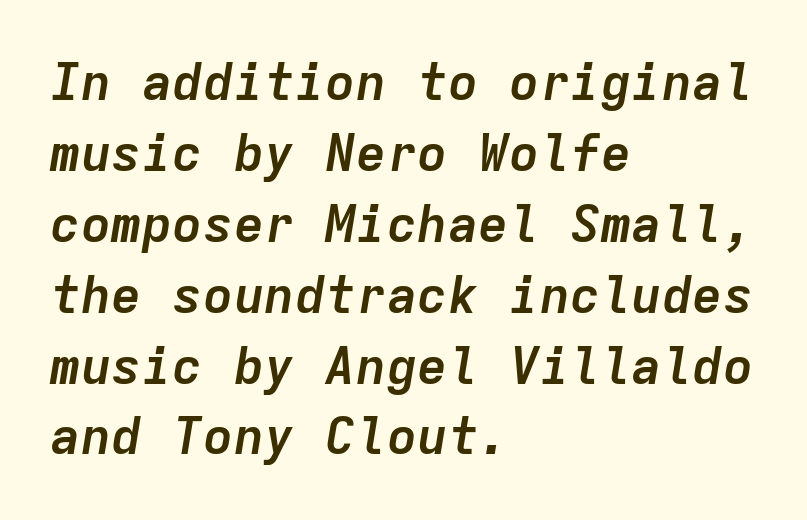
Heavy-handed strokes throughout: this text is bold. Here the glyphs are tracked normally, forming tight word shapes. Honestly, there is no underline to notice here at all. If you drew a line through each stem, it would be angled. These lines sit exactly where default settings would place them.
